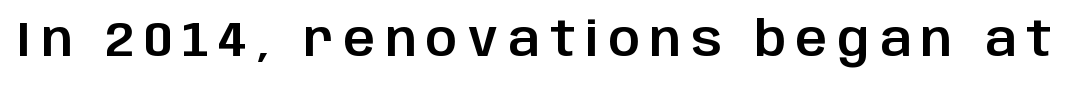
Q: Is the text italic (slanted)? A: No, it is upright.
Q: Is the typeface a serif or a sans-serif typeface? A: Sans-serif.
Q: Is the text underlined? A: No.
Q: Is the spacing between letters normal or unusually wide? A: Unusually wide.
Q: Width (condensed, normal, or wide)? A: Normal.
Q: Stroke contrast? A: Low.
Q: x-height? A: Large.
Q: Monospaced? A: No.
